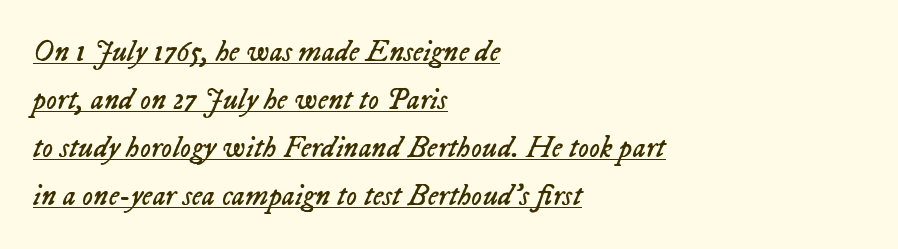
The image shows 30 px regular-weight type, italic (leaning right); set left-aligned, normal line spacing (1.6x), normal letter spacing, underlined; low stroke contrast and a medium x-height.
